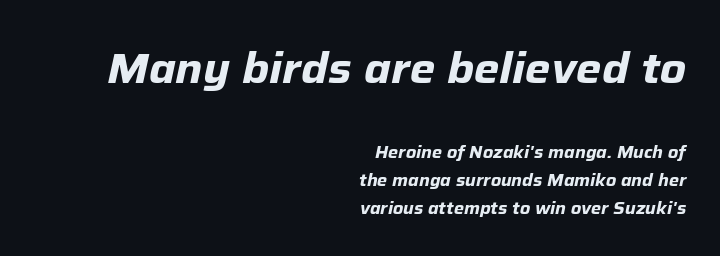
In terms of posture, this sample is oblique. The designer left line spacing at the default. A student would notice the top passage is typeset larger than what follows. The area under the type is left untouched. Teacher's note: observe the even right margin — that is flush-right alignment. Students, this is bold: see how much ink each stroke carries.
